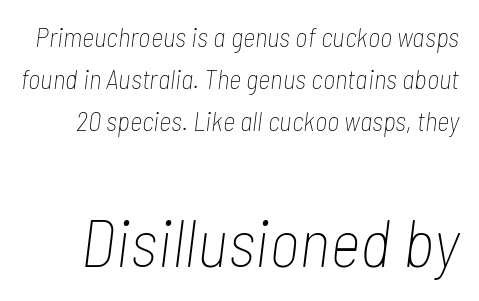
The image shows 67 px thin, condensed type, italic (leaning right); set normal line spacing (1.56x), normal letter spacing, not underlined; the second (bottom) block is 2.48x larger; low stroke contrast and a medium x-height.
